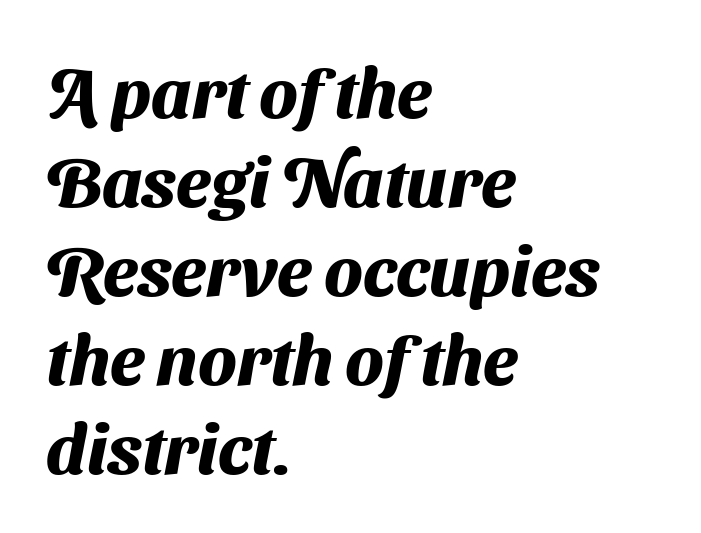
Here the glyphs are tracked normally, forming tight word shapes. The passage is arranged the way most books set body copy — flush left. The zone under the glyphs is completely vacant. The rendering uses natural spacing where letterforms have individual widths. Typesetter's note: full bold, strokes at maximum text heaviness. Vertical spacing — default.
